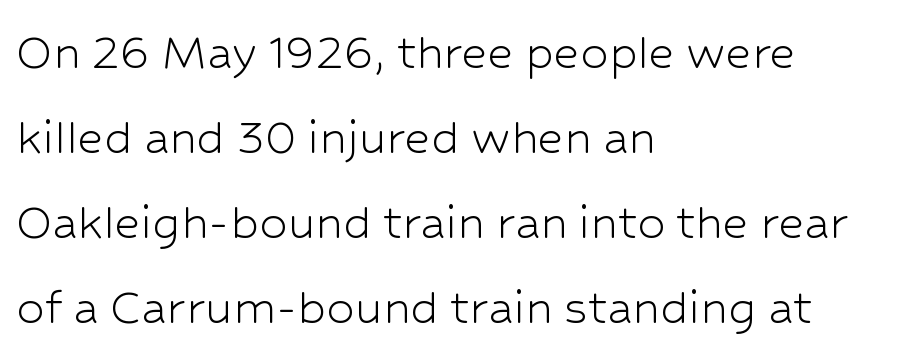
Each letter keeps its own natural width here, so spacing adapts to shape. Beneath every word, the page is bare. The vertical gap from one line to the next is medium. The paragraph has a hard left edge and a soft right edge. Nope, no serifs anywhere on these letters.
